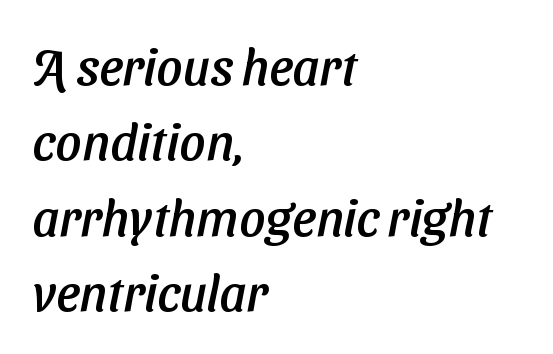
The image shows 51 px sans-serif type; set left-aligned, normal line spacing (1.48x), normal letter spacing, not underlined; low stroke contrast and a medium x-height.
